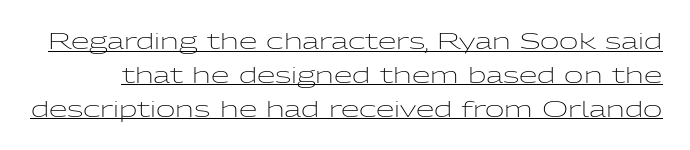
The image shows 21 px text type, upright; set normal line spacing (1.61x), normal letter spacing, underlined.
